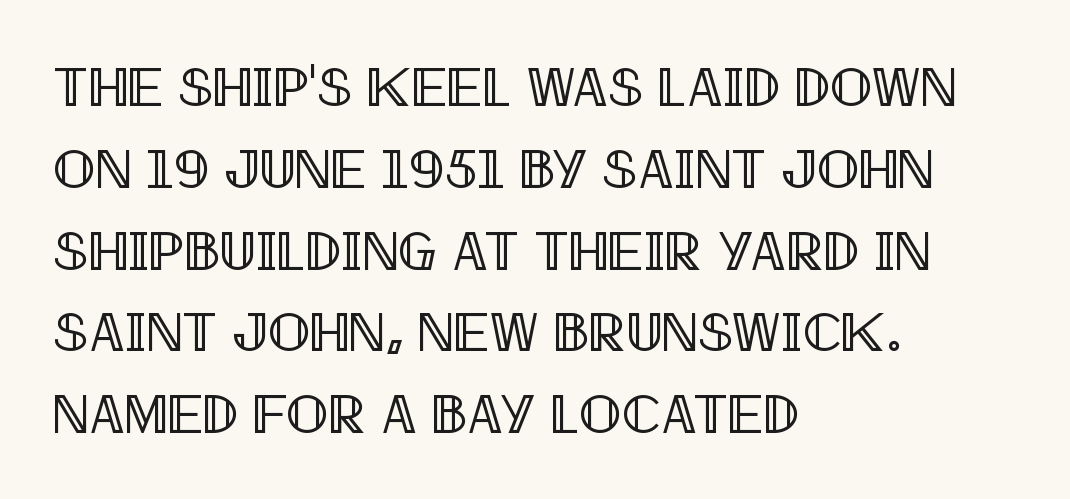
A normal amount of white space separates one row of letters from the next. The horizontal fit of the characters is conventional and even. Where is the straight margin? On the left. Think of a printed novel: that variable character pitch is what you see here.
